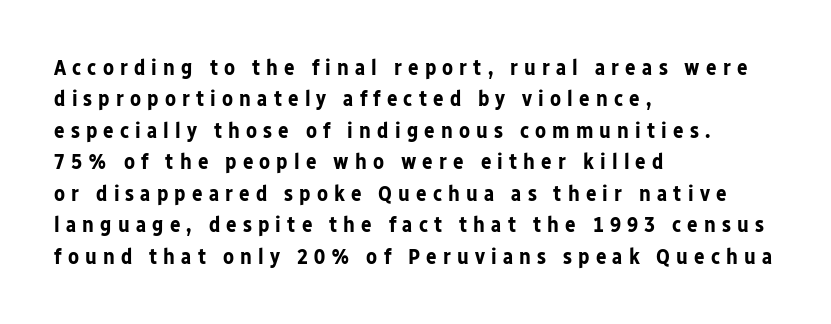
The image shows 22 px bold type, upright; set left-aligned, normal line spacing (1.43x), unusually wide letter spacing (+0.28 em), not underlined.
